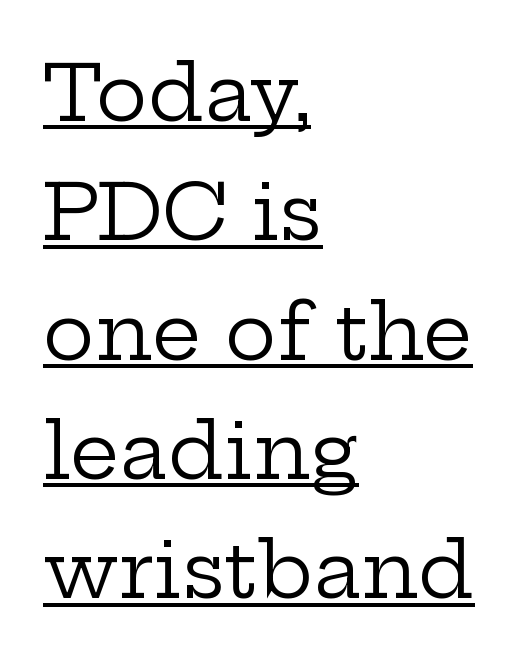
{"serif": "yes", "italic": "no", "bold": "no", "weight": "regular", "width": "wide", "stroke_contrast": "low", "x_height": "medium", "monospaced": "no", "underline": "yes", "align": "left", "line_spacing": "normal", "line_spacing_ratio": 1.53, "letter_spacing": "normal", "letter_spacing_em": 0.0, "glyph_px": 78}
